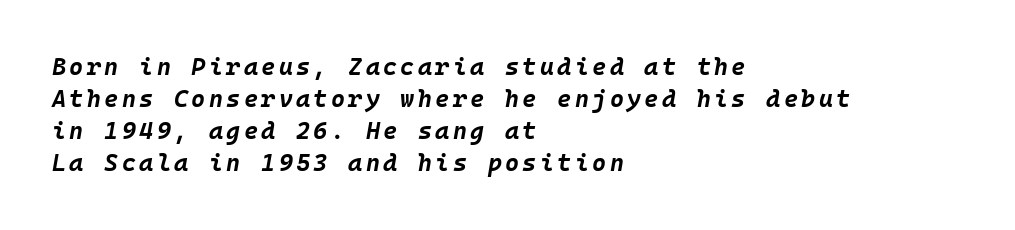
The image shows 24 px bold type, italic (leaning right); set left-aligned, normal line spacing (1.34x), not underlined.
